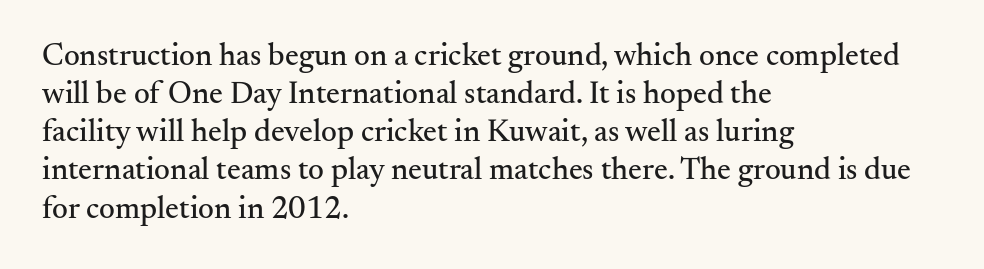
The area under the type is left untouched. The axis of the letterforms is exactly vertical. The passage shown has conventional tracking throughout. Letterform terminals end in serifs throughout the passage.
